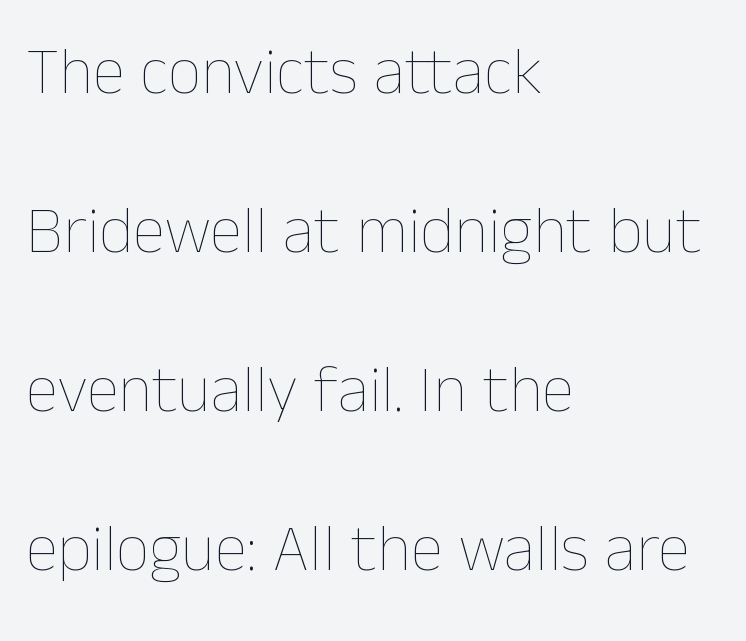
Q: Is the text bold? A: No.
Q: Is the text italic (slanted)? A: No, it is upright.
Q: Is the text underlined? A: No.
Q: How is the paragraph aligned? A: Left-aligned.
Q: Is the spacing between letters normal or unusually wide? A: Normal.
Q: Is the spacing between lines tight, normal or loose? A: Loose.
Q: Width (condensed, normal, or wide)? A: Normal.
Q: Stroke contrast? A: Low.
Q: x-height? A: Medium.
Q: Monospaced? A: No.
